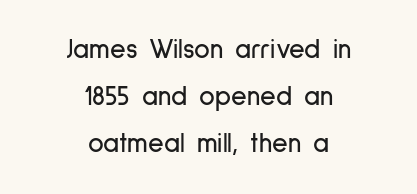
{"italic": "no", "underline": "no", "align": "center", "line_spacing_ratio": 1.74, "letter_spacing": "normal", "letter_spacing_em": 0.0, "glyph_px": 27}
